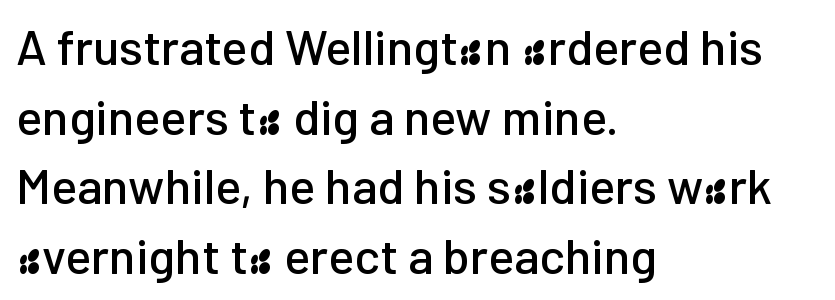
{"serif": "no", "italic": "no", "width": "normal", "stroke_contrast": "low", "x_height": "medium", "monospaced": "no", "underline": "no", "align": "left", "line_spacing": "normal", "line_spacing_ratio": 1.42, "letter_spacing": "normal", "letter_spacing_em": 0.0, "glyph_px": 49}
